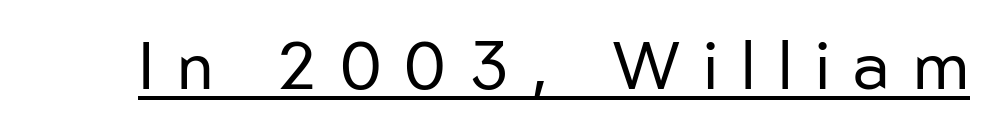
In terms of letterspacing, this is a distinctly airy, spread setting. Vertical strokes here are truly vertical. Students, observe the line beneath the letters — that is underlining. Varying glyph widths throughout — classic text-font behaviour. The typeface chosen for these lines omits serifs.
